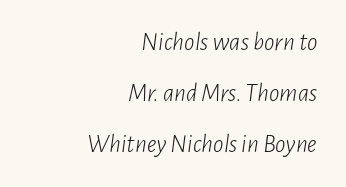
The image shows 26 px text type, italic (leaning right); set right-aligned, loose line spacing (1.96x), normal letter spacing, not underlined.
